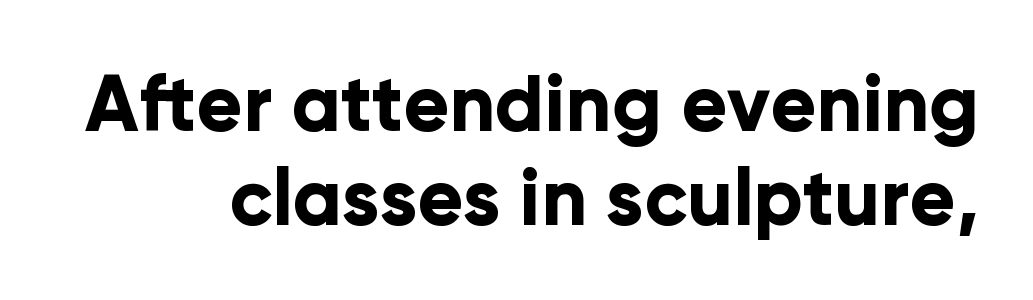
The image shows 77 px bold sans-serif type, upright; set line spacing 1.22x, normal letter spacing, not underlined; low stroke contrast and a medium x-height.
